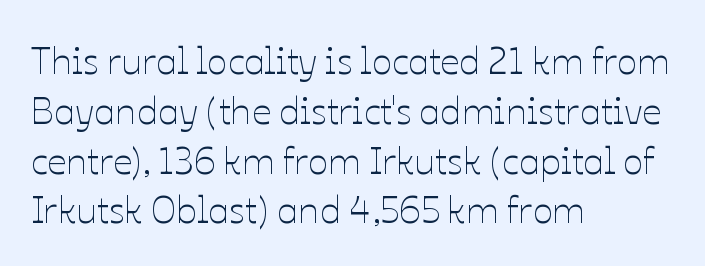
{"italic": "no", "bold": "no", "weight": "thin", "width": "normal", "stroke_contrast": "low", "x_height": "medium", "monospaced": "no", "underline": "no", "align": "left", "line_spacing": "normal", "line_spacing_ratio": 1.31, "letter_spacing": "normal", "letter_spacing_em": 0.0, "glyph_px": 38}
